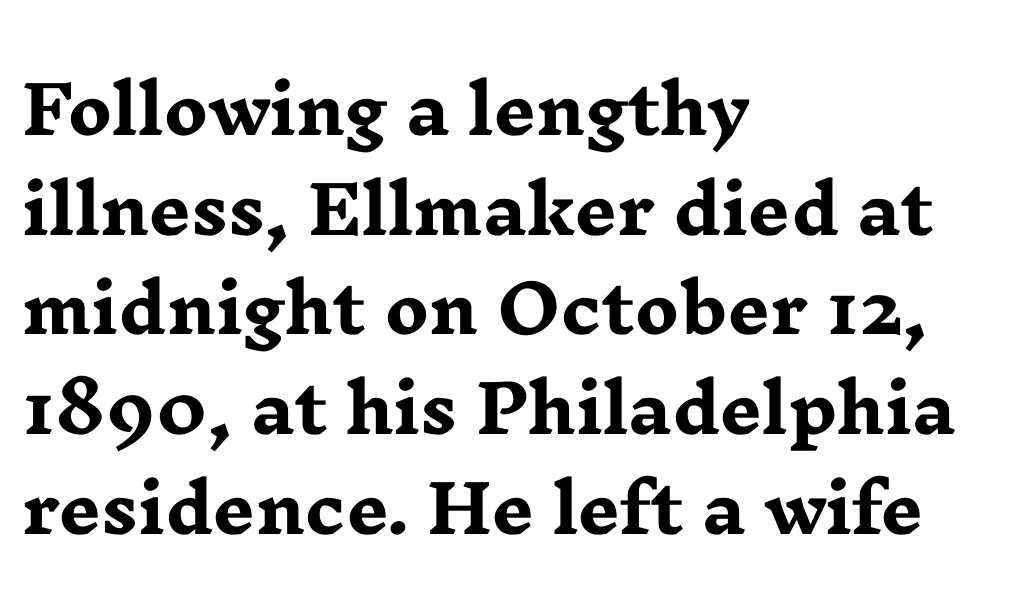
The image shows 66 px heavy, wide serif type, upright; set left-aligned, normal line spacing (1.51x), normal letter spacing, not underlined; low stroke contrast and a medium x-height.
